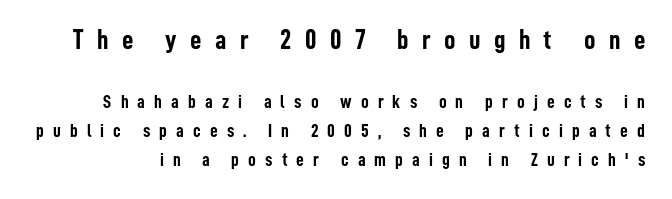
{"serif": "no", "italic": "no", "bold": "yes", "weight": "semibold", "width": "condensed", "stroke_contrast": "low", "x_height": "medium", "monospaced": "no", "underline": "no", "line_spacing": "normal", "line_spacing_ratio": 1.54, "letter_spacing": "wide", "letter_spacing_em": 0.48, "larger_block": "first", "size_ratio": 1.47, "glyph_px": 28}
